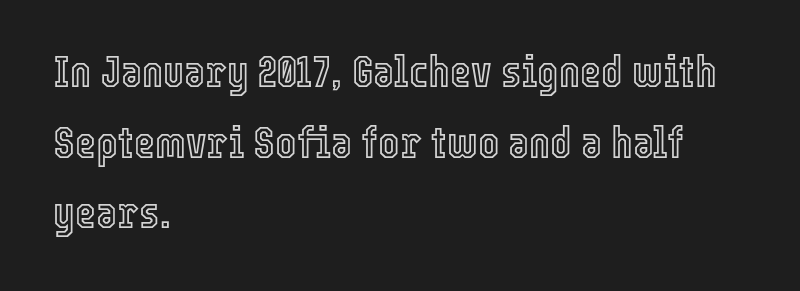
Q: Is the text italic (slanted)? A: No, it is upright.
Q: Is the text underlined? A: No.
Q: How is the paragraph aligned? A: Left-aligned.
Q: Is the spacing between letters normal or unusually wide? A: Normal.
Q: Is the spacing between lines tight, normal or loose? A: Normal.
Q: Width (condensed, normal, or wide)? A: Condensed.
Q: x-height? A: Medium.
Q: Monospaced? A: No.
